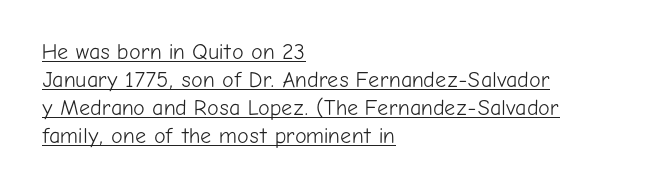
Weight class: somewhere from thin through regular. Horizontal bands of white between lines are of average thickness. Nope, not italic — everything's standing straight. Glance below the letters and you will spot a drawn line. Observe the ordinary spacing: letters are neighbours, not strangers. Is the block centered? No — it sits flush against the left margin.
